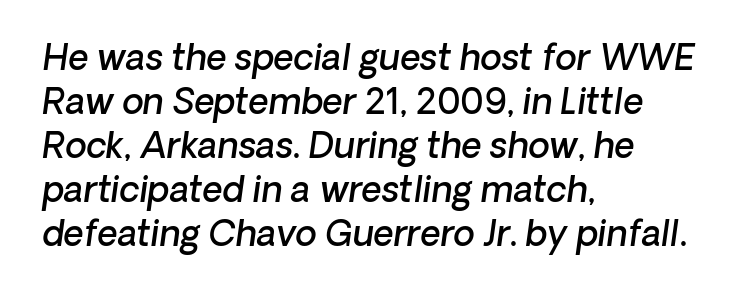
The image shows 35 px semibold sans-serif type; set left-aligned, normal line spacing (1.26x), normal letter spacing, not underlined; low stroke contrast and a medium x-height.
